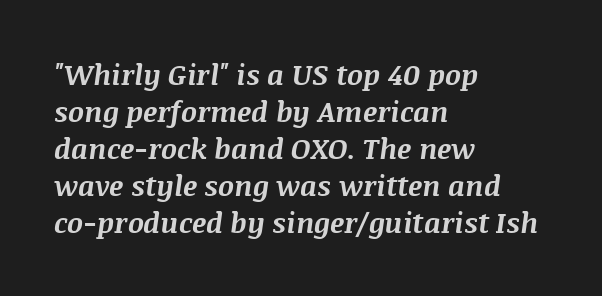
Q: Is the text bold? A: Yes.
Q: Is the text italic (slanted)? A: Yes, it leans right by about 8 degrees.
Q: Is the text underlined? A: No.
Q: How is the paragraph aligned? A: Left-aligned.
Q: Is the spacing between letters normal or unusually wide? A: Normal.
Q: Is the spacing between lines tight, normal or loose? A: Normal.
Q: Width (condensed, normal, or wide)? A: Normal.
Q: Stroke contrast? A: Medium.
Q: x-height? A: Large.
Q: Monospaced? A: No.
